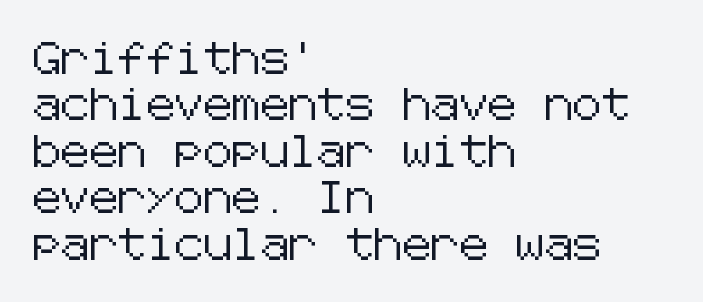
Descender tails drop into unmarked territory. One glance says typical: line gaps are just what's usual. Classification — sans serif. These lines stack with their left ends in a neat column. Nobody touched the tracking dial on this one. No italicization has been applied; the sample stays upright.
